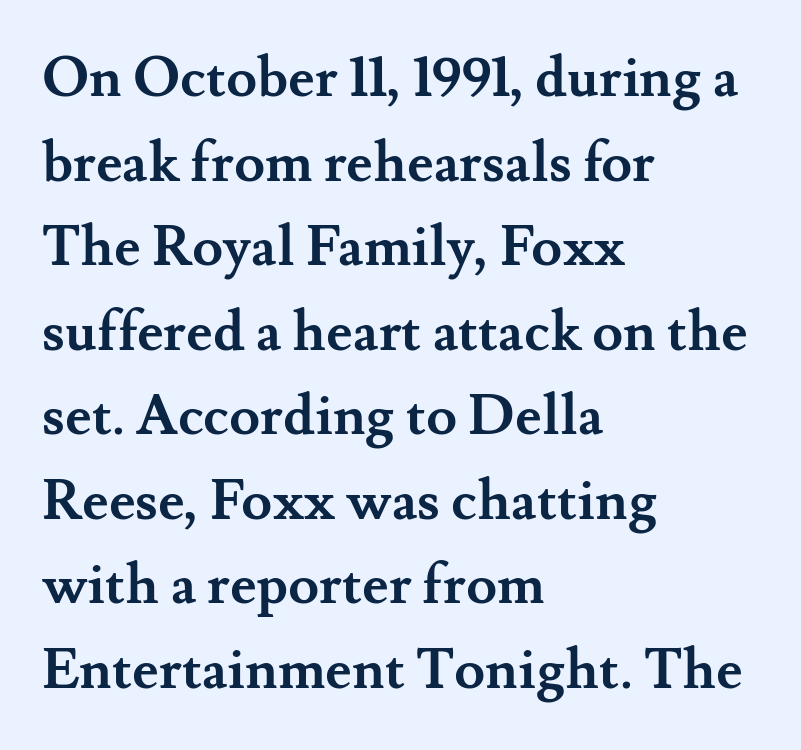
The image shows 56 px semibold serif type, upright; set left-aligned, normal line spacing (1.51x), normal letter spacing, not underlined; medium stroke contrast and a small x-height.
